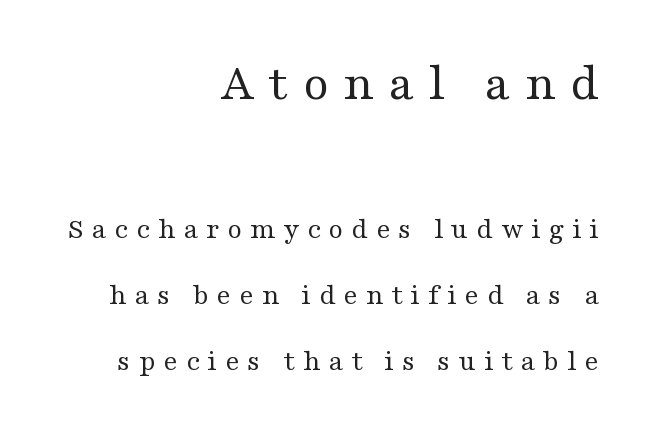
The text was rendered using a seriffed face with decorative stroke endings. Vertical spacing — loose. The designer gave the opening block more size than the closing block. Is this a heavy cut? Hardly; it is regular or lighter.
